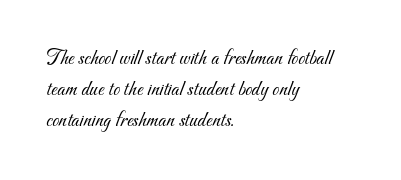
Q: Is the text bold? A: No.
Q: Is the text underlined? A: No.
Q: How is the paragraph aligned? A: Left-aligned.
Q: Is the spacing between letters normal or unusually wide? A: Normal.
Q: Is the spacing between lines tight, normal or loose? A: Normal.
